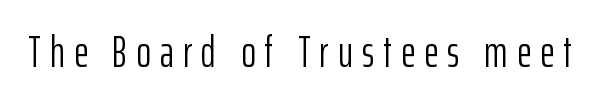
Q: Is the text bold? A: No.
Q: Is the text italic (slanted)? A: No, it is upright.
Q: Is the typeface a serif or a sans-serif typeface? A: Sans-serif.
Q: Is the text underlined? A: No.
Q: Is the spacing between letters normal or unusually wide? A: Unusually wide.
Q: Width (condensed, normal, or wide)? A: Condensed.
Q: Stroke contrast? A: Low.
Q: x-height? A: Medium.
Q: Monospaced? A: No.
